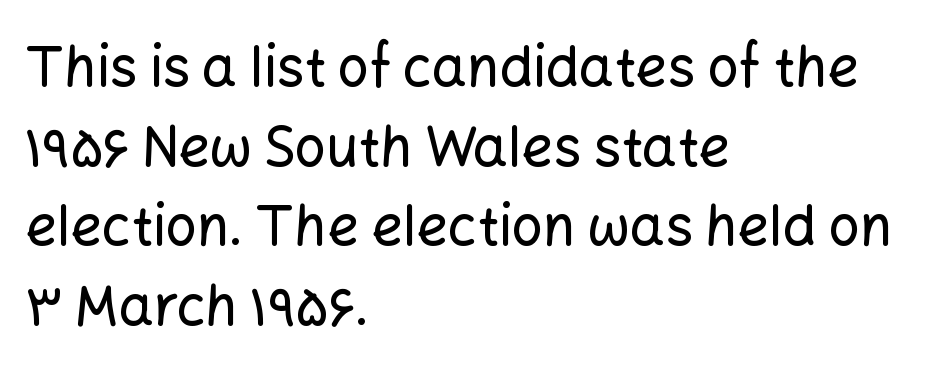
This is roman type, the default non-slanted kind. This sample uses a sans-serif face. The space beneath each line is pristine and unruled. The horizontal fit of the characters is conventional and even.
